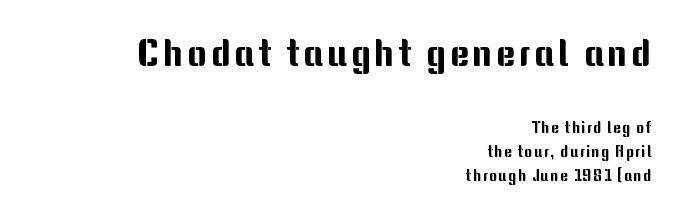
The image shows 37 px sans-serif type, upright; set right-aligned, normal line spacing (1.61x), not underlined; the first (top) block is 2.47x larger; medium stroke contrast and a medium x-height.
